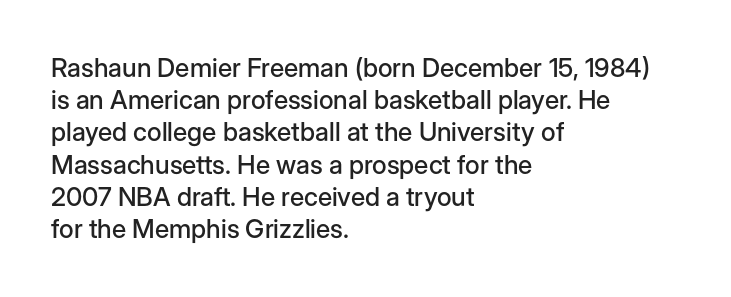
Q: Is the text italic (slanted)? A: No, it is upright.
Q: Is the text underlined? A: No.
Q: How is the paragraph aligned? A: Left-aligned.
Q: Is the spacing between letters normal or unusually wide? A: Normal.
